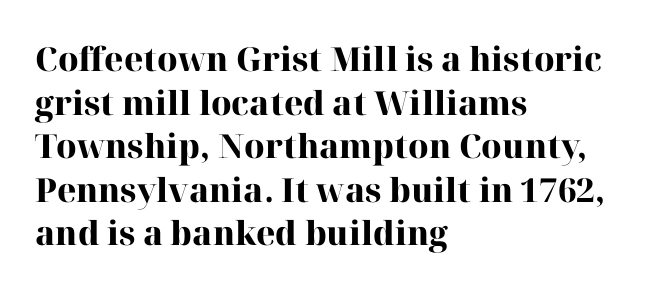
The image shows 33 px heavy serif type, upright; set left-aligned, normal line spacing (1.32x), normal letter spacing, not underlined; high stroke contrast and a medium x-height.
